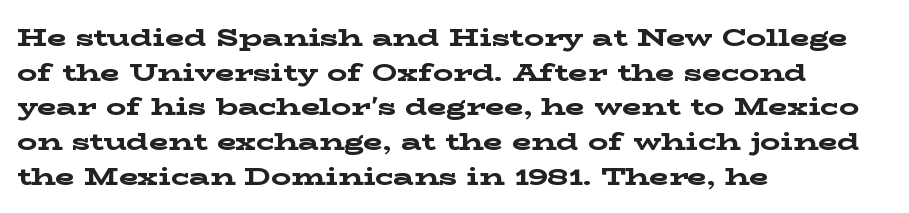
The type sits square on the baseline with zero lean. Summary of weight: heavy, a full bold. Rule under the text: the space is simply empty. Is the letter spacing exaggerated? No — it looks like the ordinary default.
